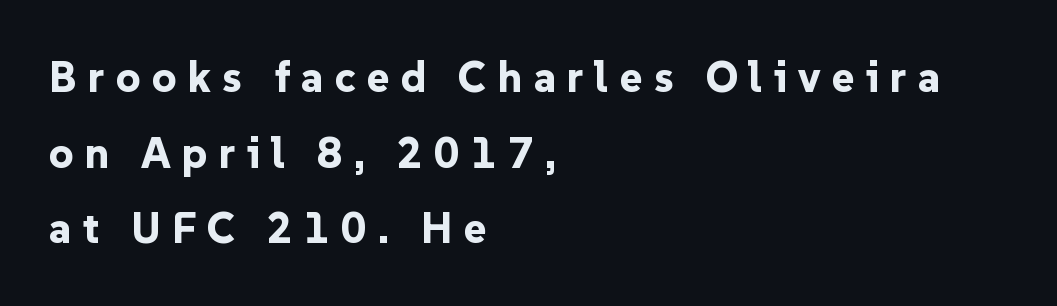
Q: Is the text bold? A: Yes.
Q: Is the text italic (slanted)? A: No, it is upright.
Q: Is the typeface a serif or a sans-serif typeface? A: Sans-serif.
Q: Is the text underlined? A: No.
Q: How is the paragraph aligned? A: Left-aligned.
Q: Is the spacing between letters normal or unusually wide? A: Unusually wide.
Q: Width (condensed, normal, or wide)? A: Normal.
Q: Stroke contrast? A: Low.
Q: x-height? A: Medium.
Q: Monospaced? A: No.
